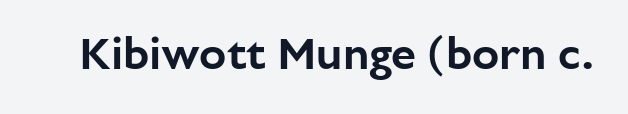
The image shows 45 px sans-serif type, upright; set normal letter spacing, not underlined; low stroke contrast and a medium x-height.
